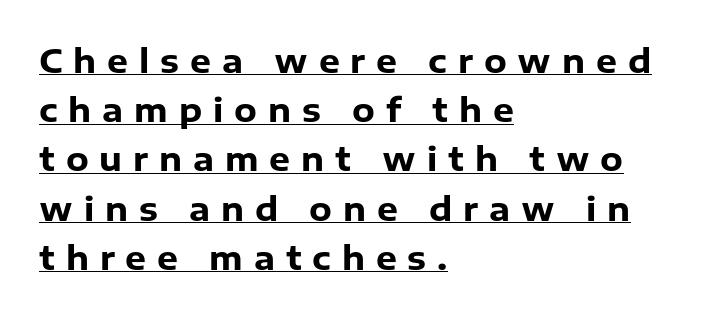
The image shows 33 px heavy sans-serif type, upright; set left-aligned, normal line spacing (1.49x), unusually wide letter spacing (+0.33 em), underlined; low stroke contrast and a medium x-height.
